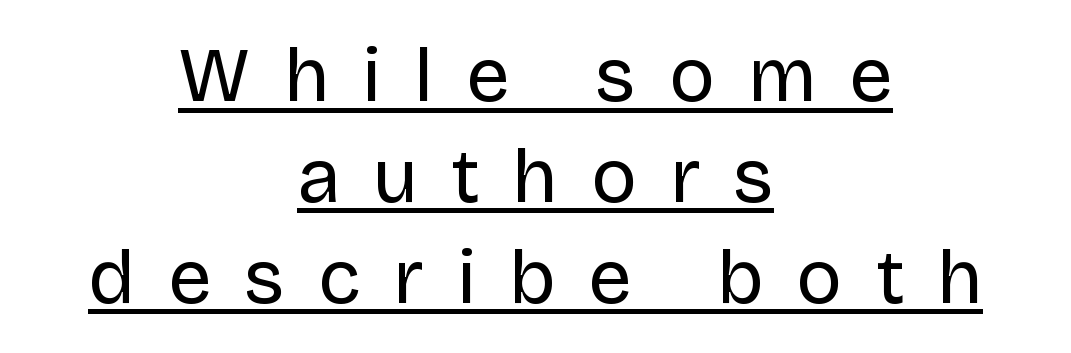
The image shows 77 px regular-weight sans-serif type, upright; set centered, normal line spacing (1.31x), unusually wide letter spacing (+0.43 em), underlined; low stroke contrast and a large x-height.
